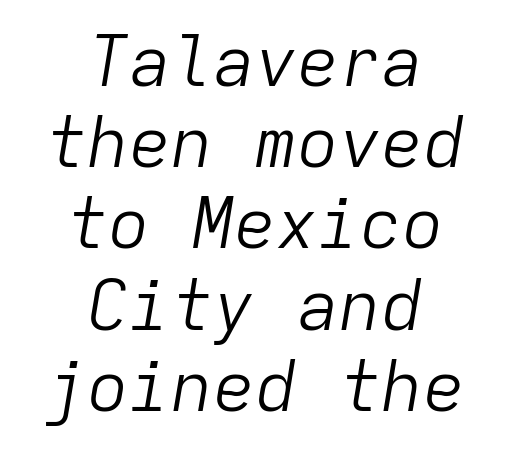
Q: Is the text bold? A: No.
Q: Is the text italic (slanted)? A: Yes, it leans right by about 9 degrees.
Q: Is the text underlined? A: No.
Q: How is the paragraph aligned? A: Centered.
Q: Is the spacing between letters normal or unusually wide? A: Normal.
Q: Width (condensed, normal, or wide)? A: Normal.
Q: Stroke contrast? A: Low.
Q: x-height? A: Medium.
Q: Monospaced? A: Yes.
